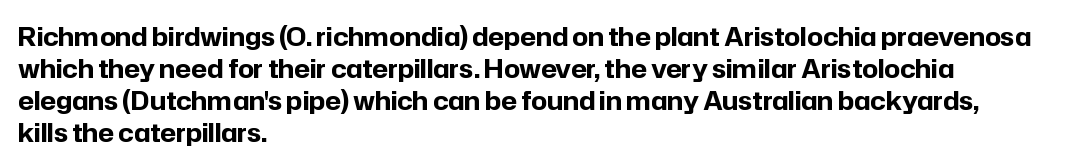
The typesetter chose a ragged-right arrangement here. The line texture is even and compact thanks to regular tracking. Summary of weight: heavy, a full bold. Vertically, the passage feels balanced, rows spaced as you'd expect. In terms of posture, this sample is upright.
